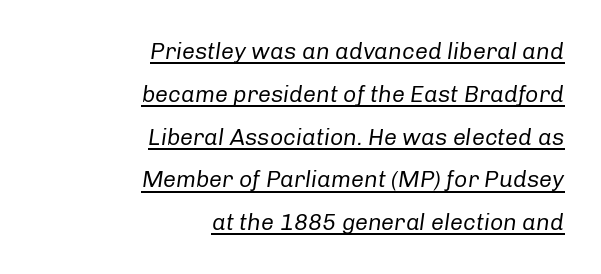
The image shows 23 px text type, italic (leaning right); set right-aligned, line spacing 1.86x, normal letter spacing, underlined.
